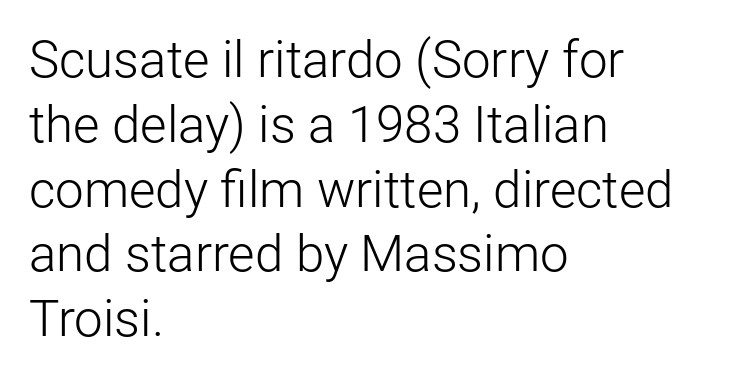
The image shows 51 px light sans-serif type, upright; set left-aligned, normal line spacing (1.27x), normal letter spacing, not underlined; low stroke contrast and a medium x-height.
